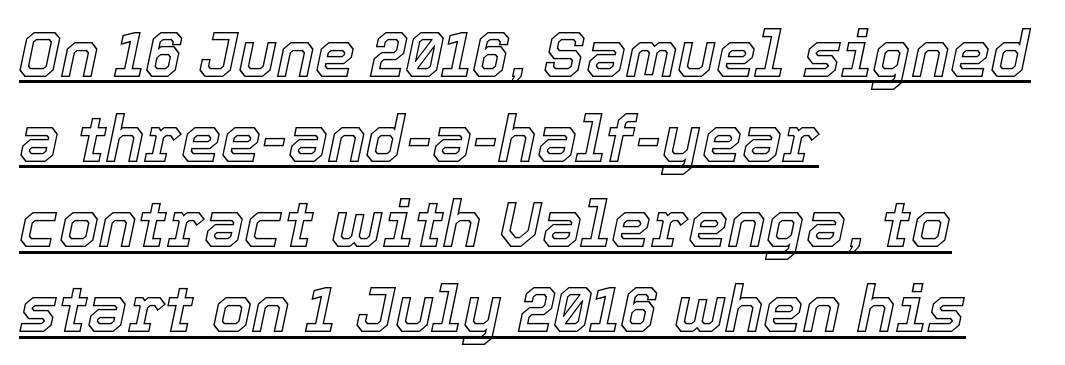
Q: Is the text italic (slanted)? A: Yes, it leans right by about 12 degrees.
Q: Is the text underlined? A: Yes.
Q: How is the paragraph aligned? A: Left-aligned.
Q: Is the spacing between letters normal or unusually wide? A: Normal.
Q: Is the spacing between lines tight, normal or loose? A: Normal.
Q: Width (condensed, normal, or wide)? A: Normal.
Q: x-height? A: Medium.
Q: Monospaced? A: No.
